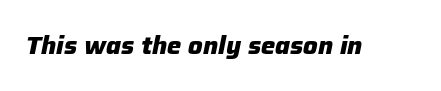
The image shows 24 px bold type, italic (leaning right); set normal letter spacing, not underlined.
